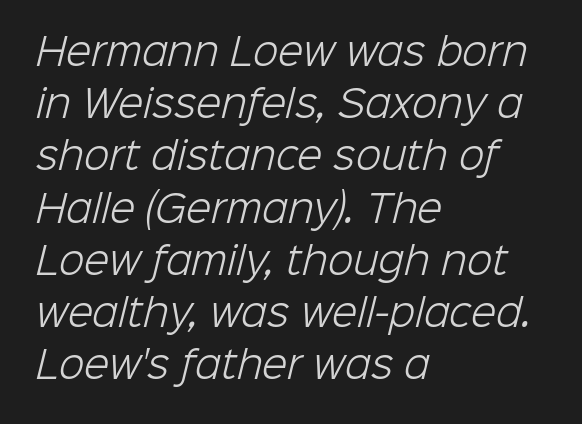
Leading: standard. No heavy texture on the line: the type isn't bold. Standard letterfit; no display-style spreading of the glyphs. The space beneath each line is pristine and unruled. Check where the strokes stop: nothing finishes them off — pure sans.
